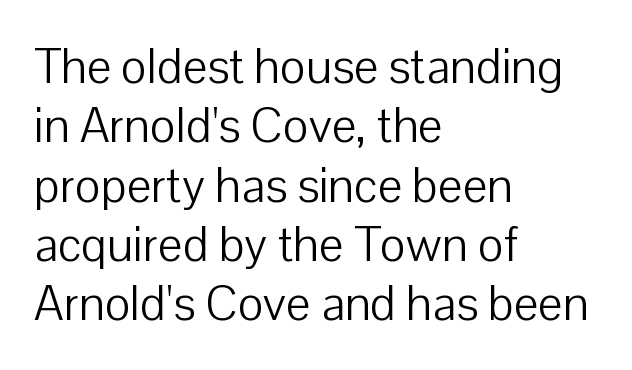
Q: Is the text bold? A: No.
Q: Is the text italic (slanted)? A: No, it is upright.
Q: Is the typeface a serif or a sans-serif typeface? A: Sans-serif.
Q: Is the text underlined? A: No.
Q: How is the paragraph aligned? A: Left-aligned.
Q: Is the spacing between letters normal or unusually wide? A: Normal.
Q: Width (condensed, normal, or wide)? A: Normal.
Q: Stroke contrast? A: Low.
Q: x-height? A: Medium.
Q: Monospaced? A: No.
